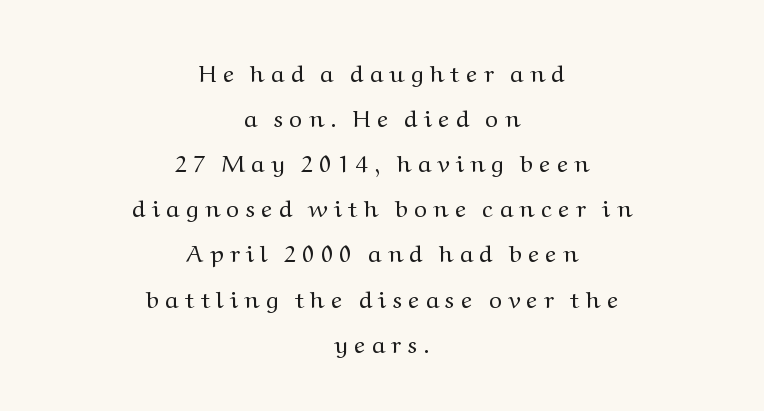
Q: Is the text bold? A: No.
Q: Is the text italic (slanted)? A: No, it is upright.
Q: Is the text underlined? A: No.
Q: How is the paragraph aligned? A: Centered.
Q: Is the spacing between letters normal or unusually wide? A: Unusually wide.
